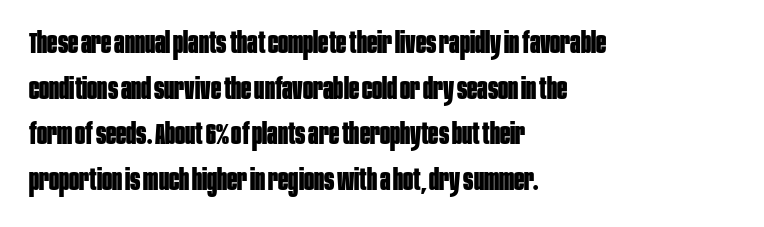
Plenty of ink on the page — the face is bold. A bare baseline throughout the passage. The face used here is proportionally spaced, like ordinary book or web type. This rendering employs a face without finishing strokes, i.e., a sans-serif. The passage is arranged the way most books set body copy — flush left.
